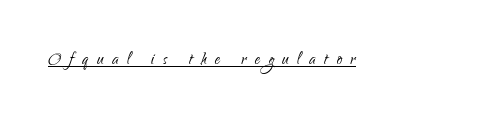
Q: Is the text bold? A: No.
Q: Is the text italic (slanted)? A: Yes.
Q: Is the text underlined? A: Yes.
Q: Is the spacing between letters normal or unusually wide? A: Unusually wide.
